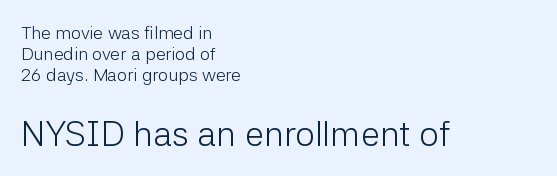
{"serif": "no", "italic": "no", "bold": "no", "weight": "light", "width": "normal", "stroke_contrast": "low", "x_height": "medium", "monospaced": "no", "underline": "no", "align": "left", "line_spacing_ratio": 1.16, "letter_spacing": "normal", "letter_spacing_em": 0.0, "larger_block": "second", "size_ratio": 1.94, "glyph_px": 35}
